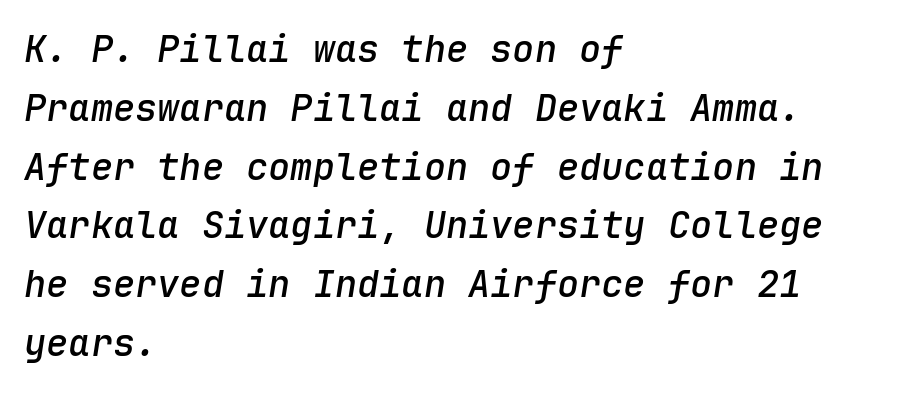
The image shows 37 px semibold type, italic (leaning right), monospaced; set left-aligned, normal line spacing (1.59x), normal letter spacing, not underlined; low stroke contrast and a medium x-height.
